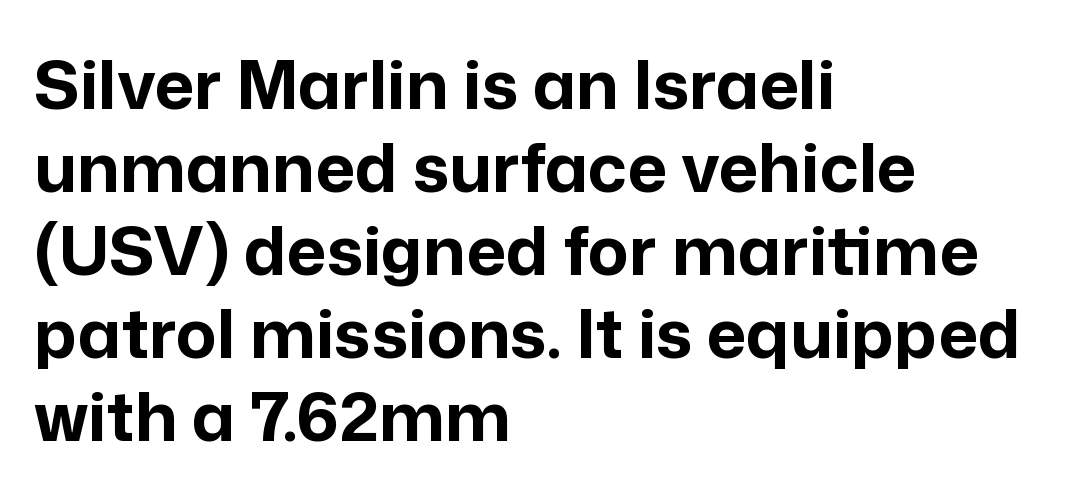
Q: Is the text bold? A: Yes.
Q: Is the text italic (slanted)? A: No, it is upright.
Q: Is the typeface a serif or a sans-serif typeface? A: Sans-serif.
Q: Is the text underlined? A: No.
Q: How is the paragraph aligned? A: Left-aligned.
Q: Is the spacing between letters normal or unusually wide? A: Normal.
Q: Width (condensed, normal, or wide)? A: Normal.
Q: Stroke contrast? A: Low.
Q: x-height? A: Medium.
Q: Monospaced? A: No.
